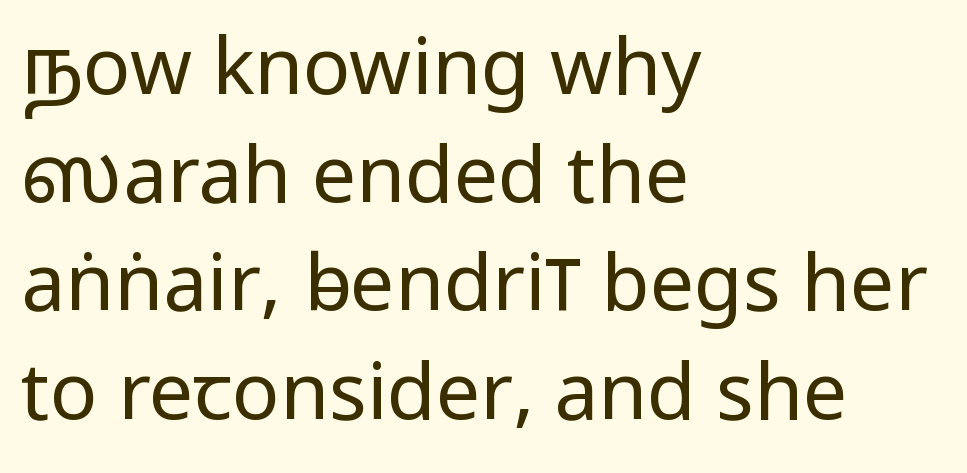
The image shows 79 px regular-weight, condensed sans-serif type, upright; set left-aligned, normal line spacing (1.37x), normal letter spacing, not underlined; low stroke contrast and a large x-height.
